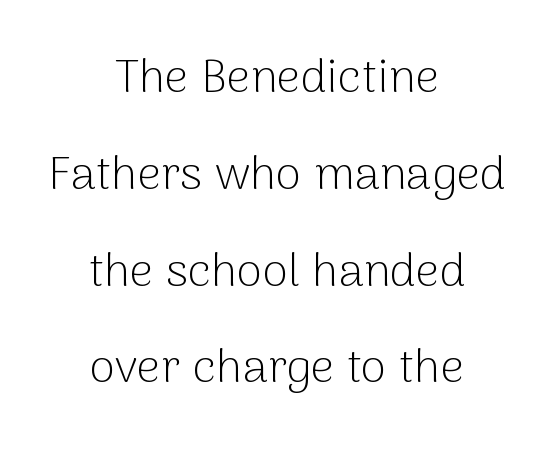
{"serif": "no", "italic": "no", "bold": "no", "weight": "light", "width": "normal", "stroke_contrast": "low", "x_height": "medium", "monospaced": "no", "underline": "no", "align": "center", "line_spacing": "loose", "line_spacing_ratio": 2.06, "letter_spacing": "normal", "letter_spacing_em": 0.0, "glyph_px": 47}
